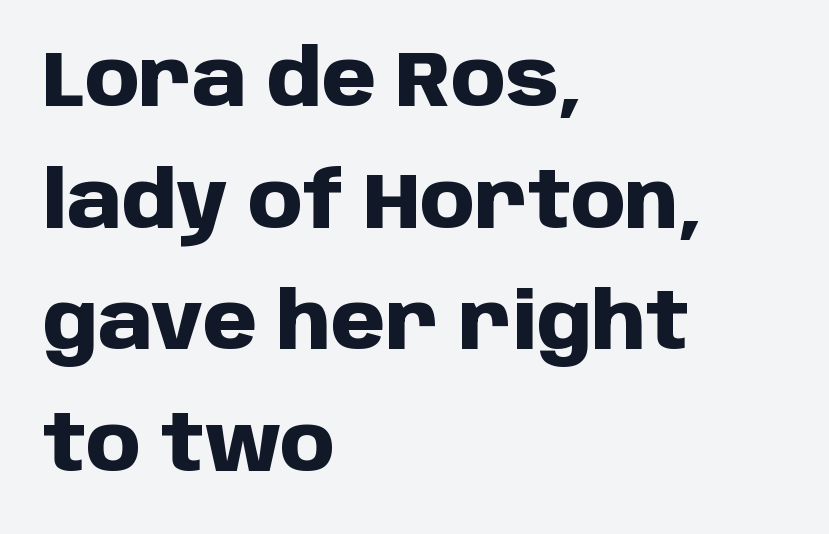
{"serif": "no", "italic": "no", "bold": "yes", "weight": "heavy", "width": "normal", "stroke_contrast": "low", "x_height": "large", "monospaced": "no", "underline": "no", "align": "left", "line_spacing": "normal", "line_spacing_ratio": 1.56, "letter_spacing": "normal", "letter_spacing_em": 0.0, "glyph_px": 78}
